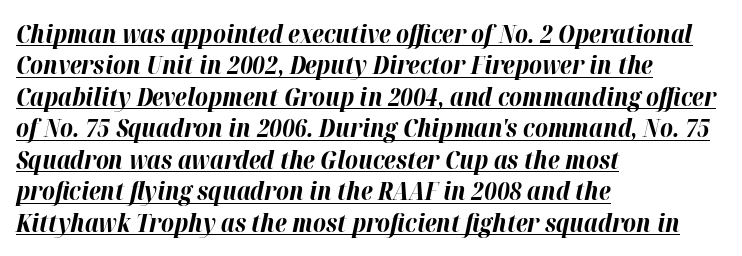
The image shows 25 px bold type, italic (leaning right); set left-aligned, normal line spacing (1.26x), normal letter spacing, underlined.
